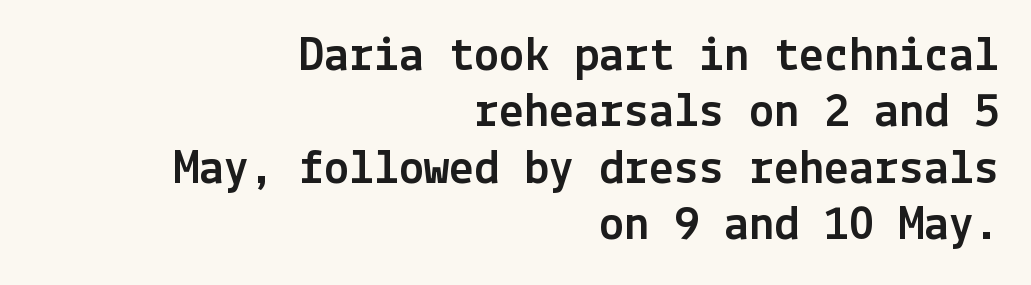
{"serif": "no", "italic": "no", "width": "normal", "x_height": "medium", "underline": "no", "align": "right", "line_spacing": "tight", "line_spacing_ratio": 1.13, "letter_spacing": "normal", "letter_spacing_em": 0.0, "glyph_px": 50}
